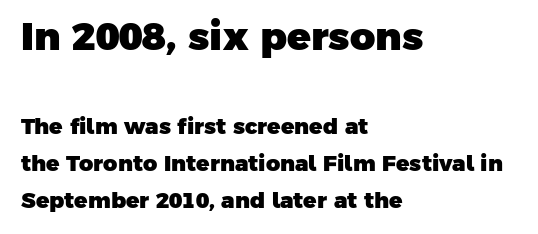
{"serif": "no", "bold": "yes", "weight": "heavy", "width": "normal", "stroke_contrast": "low", "x_height": "medium", "monospaced": "no", "underline": "no", "align": "left", "line_spacing": "normal", "line_spacing_ratio": 1.67, "letter_spacing": "normal", "letter_spacing_em": 0.0, "larger_block": "first", "size_ratio": 1.77, "glyph_px": 39}
